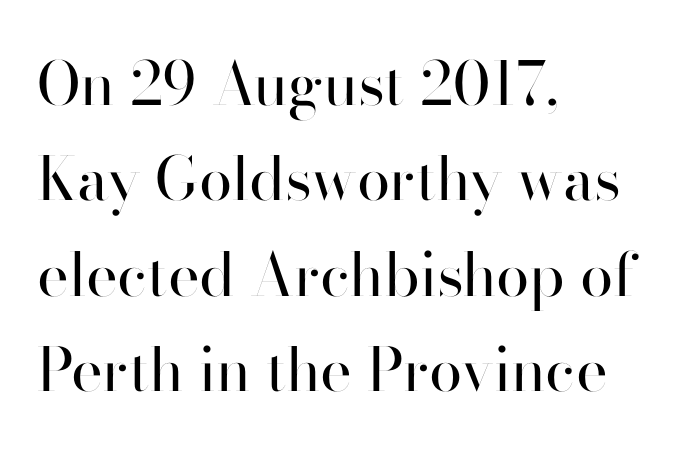
The image shows 60 px regular-weight sans-serif type, upright; set left-aligned, normal line spacing (1.59x), normal letter spacing, not underlined; high stroke contrast and a small x-height.
